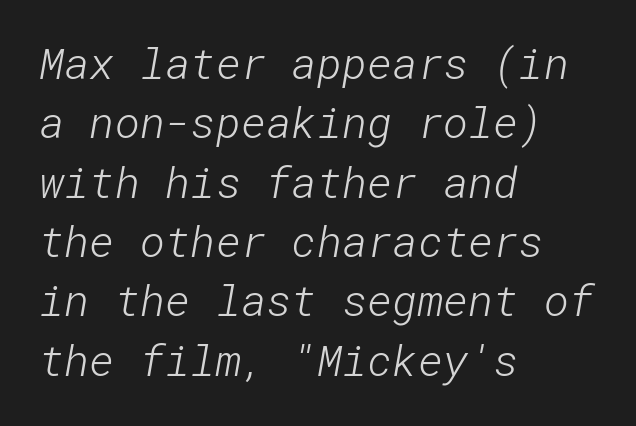
The image shows 43 px light sans-serif type; set left-aligned, normal line spacing (1.38x), normal letter spacing, not underlined; low stroke contrast and a medium x-height.
